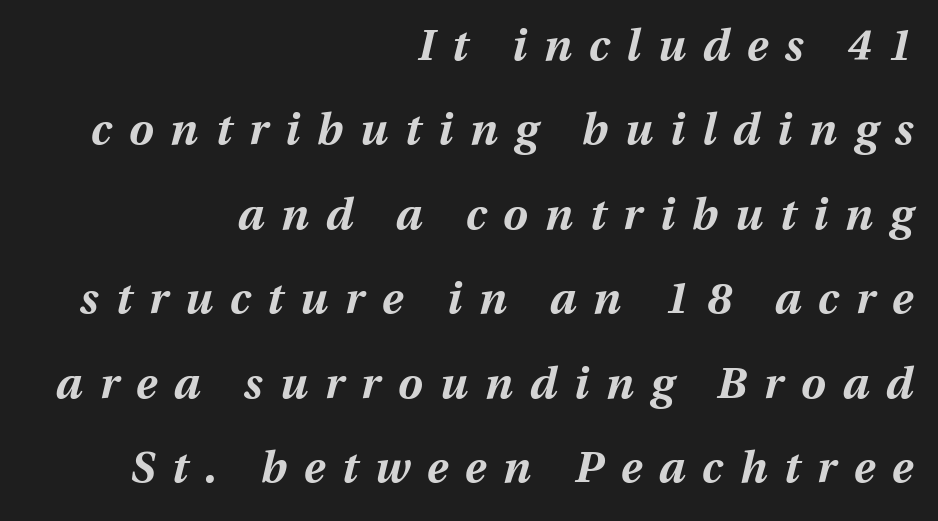
{"italic": "yes", "lean": "right", "slant_degrees": 13, "bold": "yes", "weight": "bold", "width": "normal", "stroke_contrast": "medium", "x_height": "medium", "monospaced": "no", "underline": "no", "align": "right", "line_spacing": "loose", "line_spacing_ratio": 1.92, "letter_spacing": "wide", "letter_spacing_em": 0.39, "glyph_px": 44}
